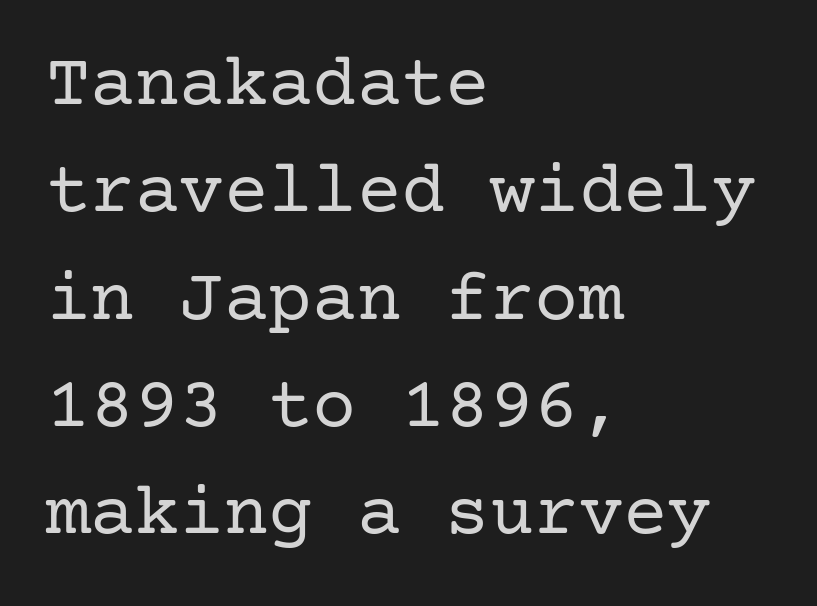
The image shows 74 px regular-weight serif type, upright; set left-aligned, normal line spacing (1.45x), normal letter spacing, not underlined; low stroke contrast and a medium x-height.
